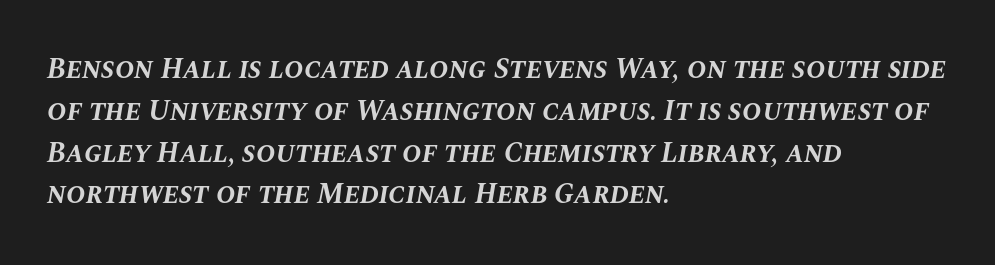
{"italic": "yes", "lean": "right", "slant_degrees": 10, "bold": "yes", "weight": "bold", "width": "normal", "stroke_contrast": "medium", "x_height": "large", "monospaced": "no", "underline": "no", "align": "left", "line_spacing": "normal", "line_spacing_ratio": 1.44, "letter_spacing": "normal", "letter_spacing_em": 0.0, "glyph_px": 29}
